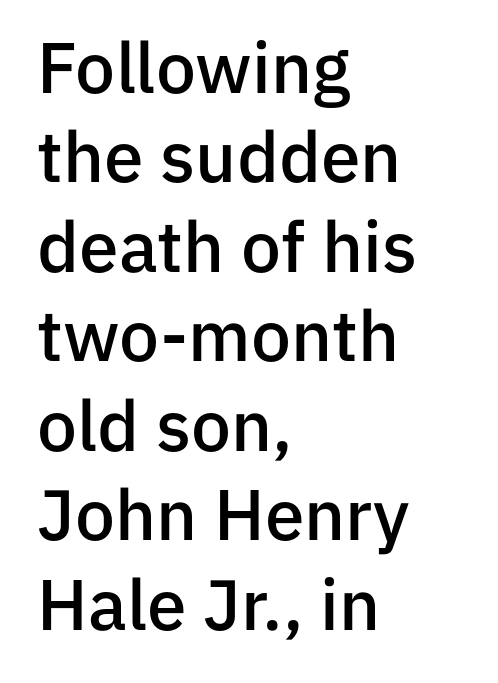
Q: Is the text bold? A: Semi-bold.
Q: Is the text italic (slanted)? A: No, it is upright.
Q: Is the typeface a serif or a sans-serif typeface? A: Sans-serif.
Q: Is the text underlined? A: No.
Q: How is the paragraph aligned? A: Left-aligned.
Q: Is the spacing between letters normal or unusually wide? A: Normal.
Q: Is the spacing between lines tight, normal or loose? A: Normal.
Q: Width (condensed, normal, or wide)? A: Normal.
Q: Stroke contrast? A: Low.
Q: x-height? A: Medium.
Q: Monospaced? A: No.
